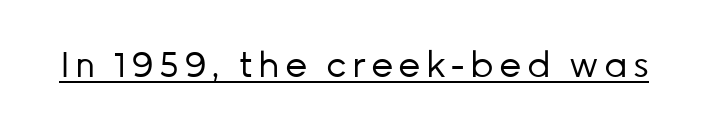
Stroke thickness stays within the range of a standard reading face or lighter. A sans-serif font was chosen for this passage. Every stem runs plumb, perpendicular to the baseline. Compared with undecorated copy, this sample adds a rule below the words.
